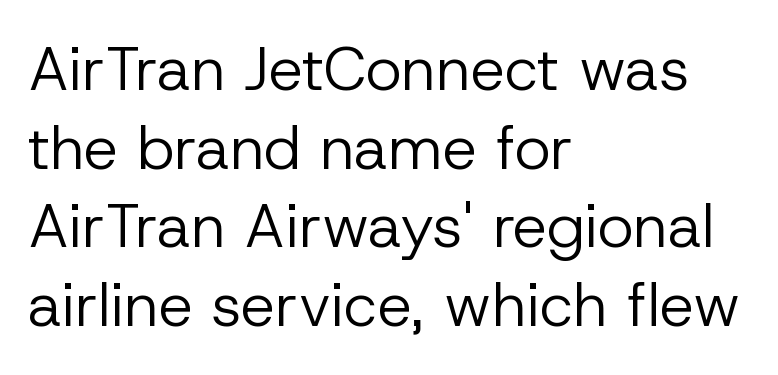
{"serif": "no", "italic": "no", "bold": "no", "weight": "regular", "width": "normal", "stroke_contrast": "low", "x_height": "medium", "monospaced": "no", "underline": "no", "align": "left", "line_spacing": "normal", "line_spacing_ratio": 1.29, "letter_spacing": "normal", "letter_spacing_em": 0.0, "glyph_px": 61}
